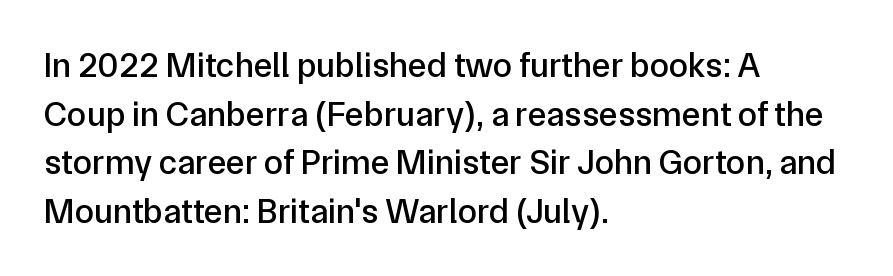
Q: Is the text italic (slanted)? A: No, it is upright.
Q: Is the typeface a serif or a sans-serif typeface? A: Sans-serif.
Q: Is the text underlined? A: No.
Q: How is the paragraph aligned? A: Left-aligned.
Q: Is the spacing between letters normal or unusually wide? A: Normal.
Q: Is the spacing between lines tight, normal or loose? A: Normal.
Q: Width (condensed, normal, or wide)? A: Normal.
Q: Stroke contrast? A: Low.
Q: x-height? A: Medium.
Q: Monospaced? A: No.
